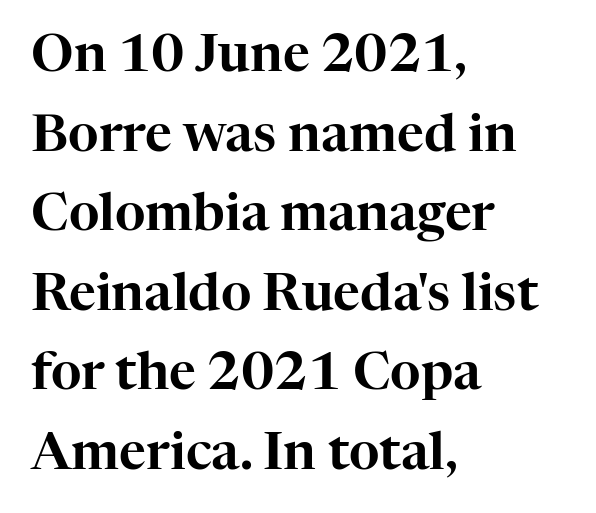
The image shows 52 px serif type, upright; set left-aligned, normal line spacing (1.53x), normal letter spacing, not underlined; high stroke contrast and a medium x-height.
